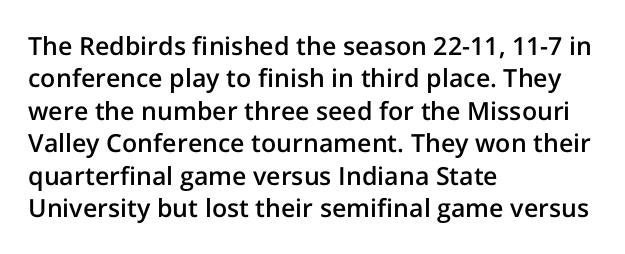
Q: Is the text bold? A: Semi-bold.
Q: Is the text italic (slanted)? A: No, it is upright.
Q: Is the text underlined? A: No.
Q: How is the paragraph aligned? A: Left-aligned.
Q: Is the spacing between letters normal or unusually wide? A: Normal.
Q: Is the spacing between lines tight, normal or loose? A: Normal.
